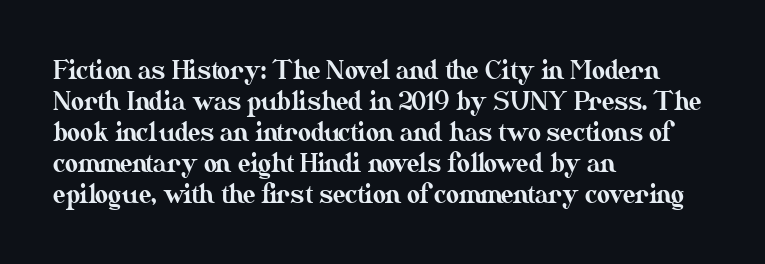
Q: Is the text italic (slanted)? A: No, it is upright.
Q: Is the text underlined? A: No.
Q: How is the paragraph aligned? A: Left-aligned.
Q: Is the spacing between letters normal or unusually wide? A: Normal.
